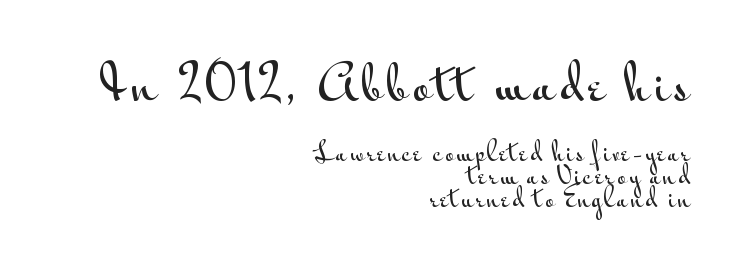
Nobody drew a line under any word here. Compare the two chunks: the upper has the greater cap height. Do the characters align in a grid? No, the font is proportional. Leading: reduced. The typeface chosen for these lines omits serifs. All the whitespace from short lines collects on the left.
